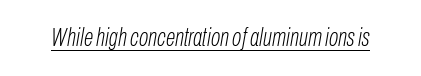
The type is set solid horizontally, with unmodified tracking. The whole block is typeset with a tilt. This rendering features underlined lettering. On a weight scale, this lands at 450 or below.
